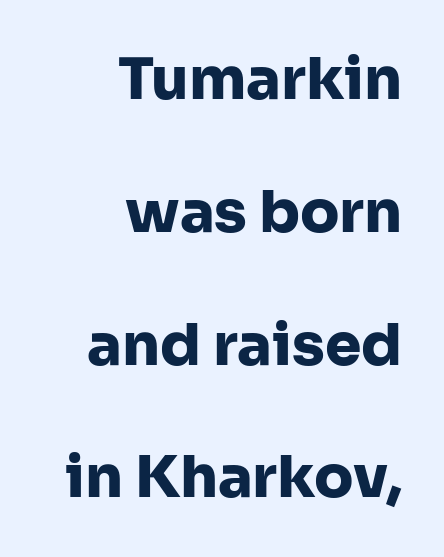
The image shows 58 px heavy sans-serif type, upright; set right-aligned, loose line spacing (2.29x), normal letter spacing, not underlined; low stroke contrast and a medium x-height.
